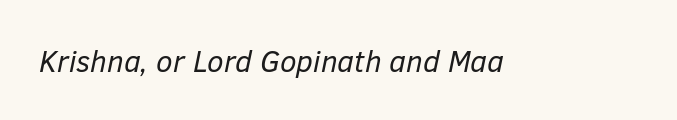
{"italic": "yes", "lean": "right", "slant_degrees": 12, "bold": "no", "weight": "regular", "width": "normal", "stroke_contrast": "low", "x_height": "medium", "monospaced": "no", "underline": "no", "letter_spacing": "normal", "letter_spacing_em": 0.0, "glyph_px": 30}
